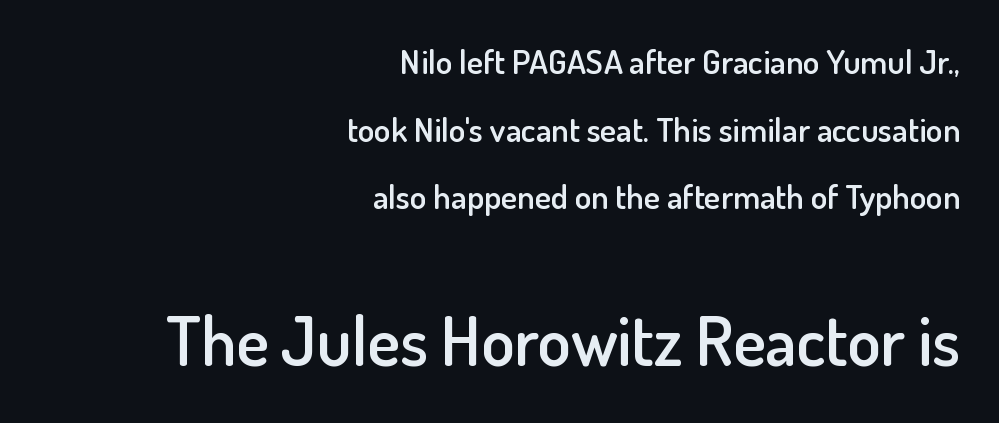
No feet cap the strokes, marking this as sans-serif type. Note: smaller setting up top, larger setting below. Bare-footed words on every line. Its strokes are somewhat broadened, the hallmark of semibold type.
